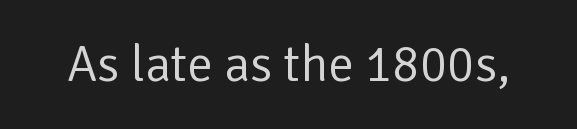
Q: Is the text bold? A: No.
Q: Is the text italic (slanted)? A: No, it is upright.
Q: Is the typeface a serif or a sans-serif typeface? A: Sans-serif.
Q: Is the text underlined? A: No.
Q: Is the spacing between letters normal or unusually wide? A: Normal.
Q: Width (condensed, normal, or wide)? A: Normal.
Q: Stroke contrast? A: Low.
Q: x-height? A: Medium.
Q: Monospaced? A: No.
